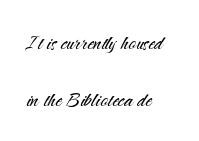
The image shows 25 px text type; set left-aligned, loose line spacing (2.3x), normal letter spacing, not underlined.
